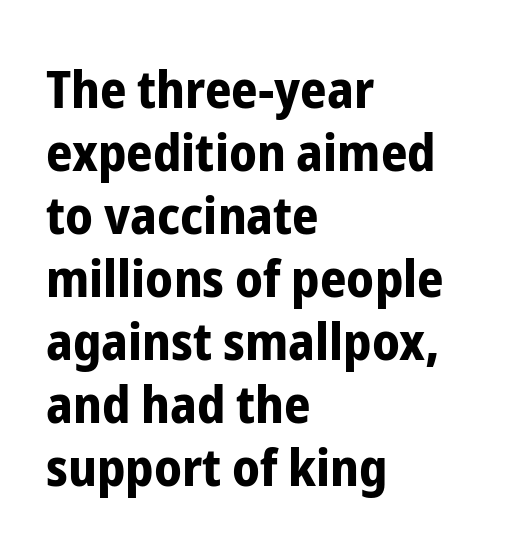
The image shows 52 px bold, condensed sans-serif type, upright; set left-aligned, line spacing 1.21x, normal letter spacing, not underlined; low stroke contrast and a medium x-height.
